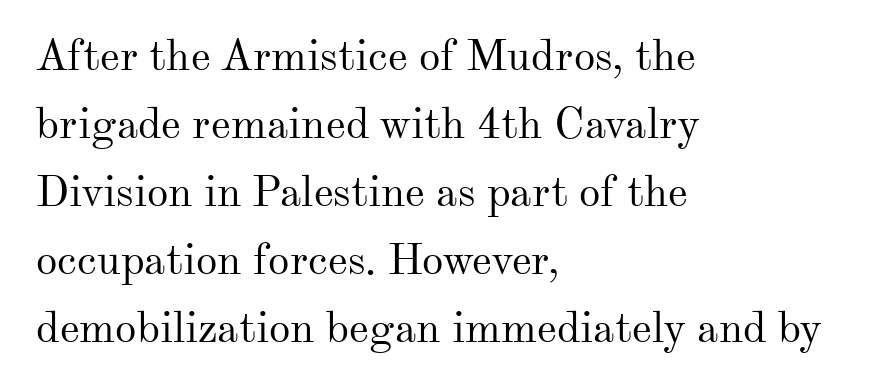
{"serif": "yes", "italic": "no", "bold": "no", "weight": "regular", "width": "normal", "stroke_contrast": "medium", "x_height": "small", "monospaced": "no", "underline": "no", "align": "left", "line_spacing": "normal", "line_spacing_ratio": 1.58, "letter_spacing": "normal", "letter_spacing_em": 0.0, "glyph_px": 43}
